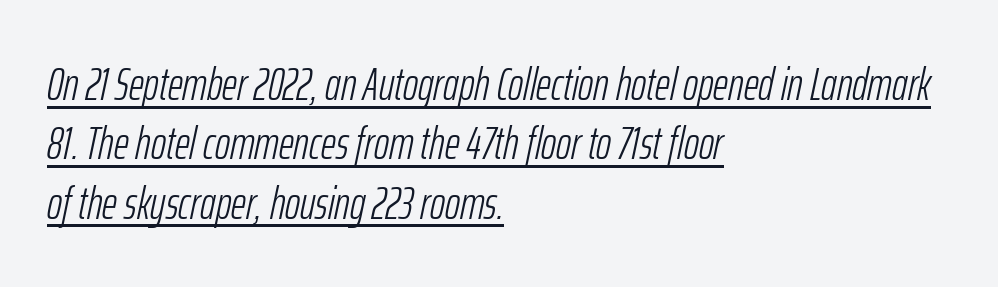
Q: Is the text bold? A: No.
Q: Is the text italic (slanted)? A: Yes, it leans right by about 12 degrees.
Q: Is the text underlined? A: Yes.
Q: How is the paragraph aligned? A: Left-aligned.
Q: Is the spacing between letters normal or unusually wide? A: Normal.
Q: Is the spacing between lines tight, normal or loose? A: Normal.
Q: Width (condensed, normal, or wide)? A: Condensed.
Q: Stroke contrast? A: Low.
Q: x-height? A: Medium.
Q: Monospaced? A: No.
